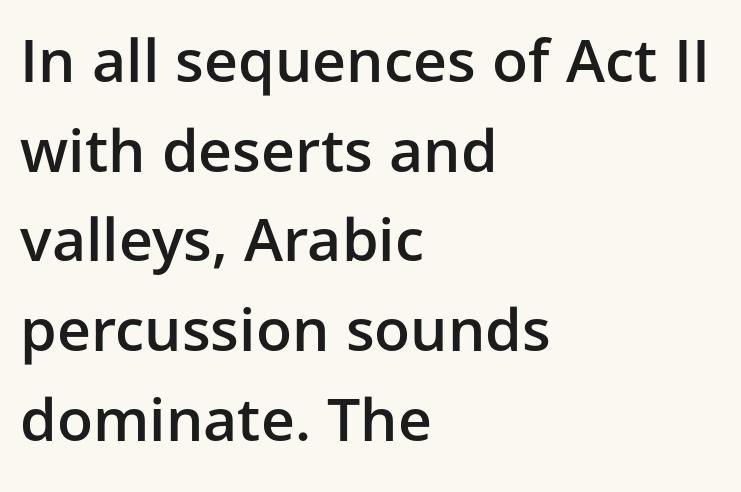
Q: Is the text bold? A: Semi-bold.
Q: Is the text italic (slanted)? A: No, it is upright.
Q: Is the typeface a serif or a sans-serif typeface? A: Sans-serif.
Q: Is the text underlined? A: No.
Q: How is the paragraph aligned? A: Left-aligned.
Q: Is the spacing between letters normal or unusually wide? A: Normal.
Q: Is the spacing between lines tight, normal or loose? A: Normal.
Q: Width (condensed, normal, or wide)? A: Normal.
Q: Stroke contrast? A: Low.
Q: x-height? A: Medium.
Q: Monospaced? A: No.
